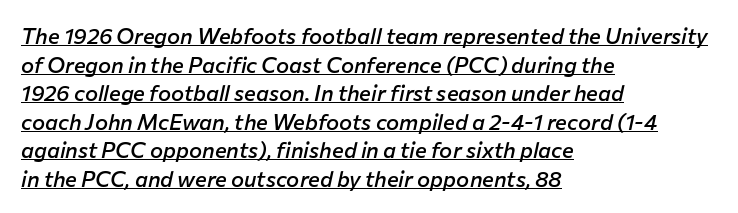
Q: Is the text bold? A: Semi-bold.
Q: Is the text italic (slanted)? A: Yes, it leans right by about 12 degrees.
Q: Is the text underlined? A: Yes.
Q: How is the paragraph aligned? A: Left-aligned.
Q: Is the spacing between letters normal or unusually wide? A: Normal.
Q: Is the spacing between lines tight, normal or loose? A: Normal.
